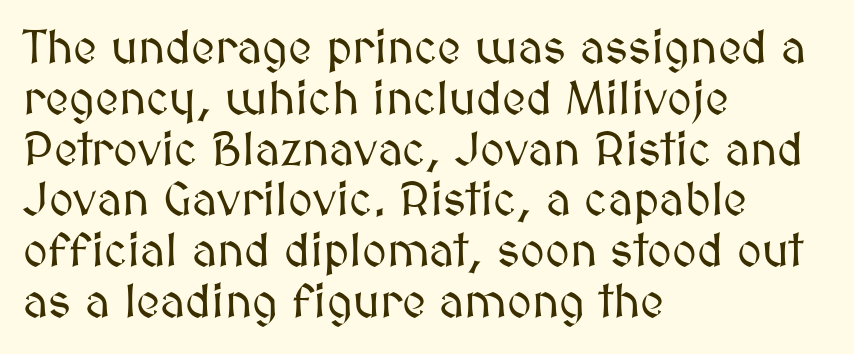
{"italic": "no", "width": "normal", "stroke_contrast": "medium", "x_height": "medium", "monospaced": "no", "underline": "no", "align": "left", "line_spacing": "tight", "line_spacing_ratio": 1.08, "letter_spacing": "normal", "letter_spacing_em": 0.0, "glyph_px": 47}
